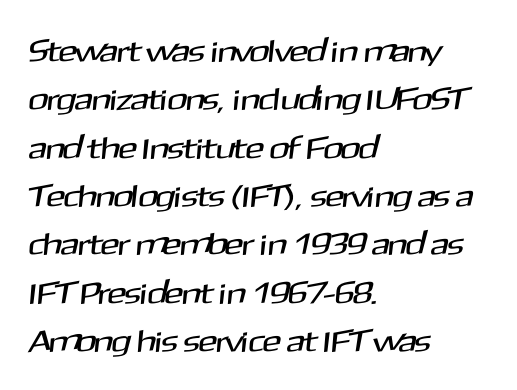
The image shows 31 px sans-serif type; set left-aligned, normal line spacing (1.56x), normal letter spacing, not underlined; medium stroke contrast and a medium x-height.
